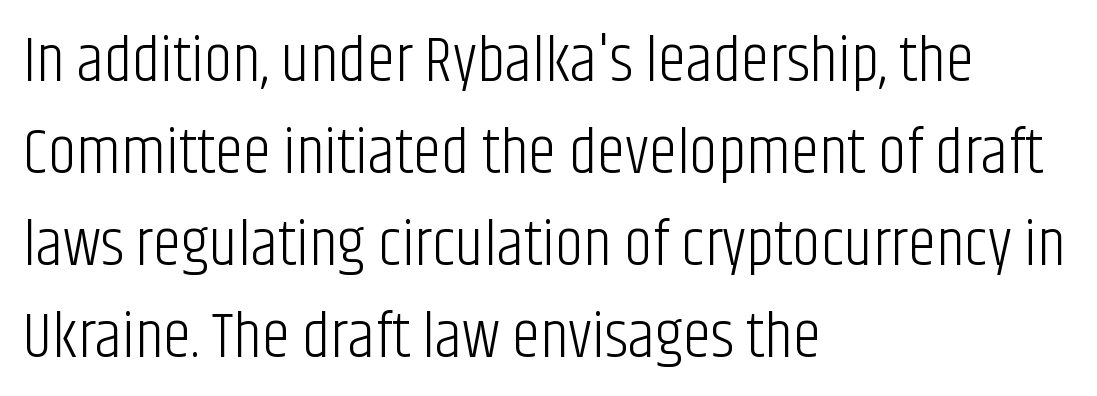
The image shows 64 px light, condensed sans-serif type, upright; set left-aligned, normal line spacing (1.44x), normal letter spacing, not underlined; low stroke contrast and a large x-height.
